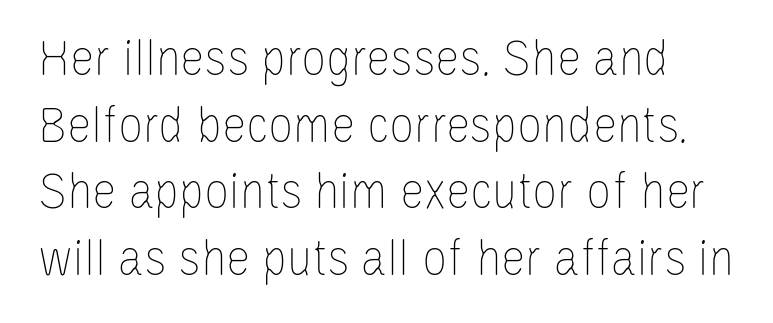
{"italic": "no", "bold": "no", "weight": "thin", "width": "condensed", "stroke_contrast": "low", "x_height": "large", "monospaced": "no", "underline": "no", "line_spacing_ratio": 1.21, "letter_spacing": "normal", "letter_spacing_em": 0.0, "glyph_px": 55}
